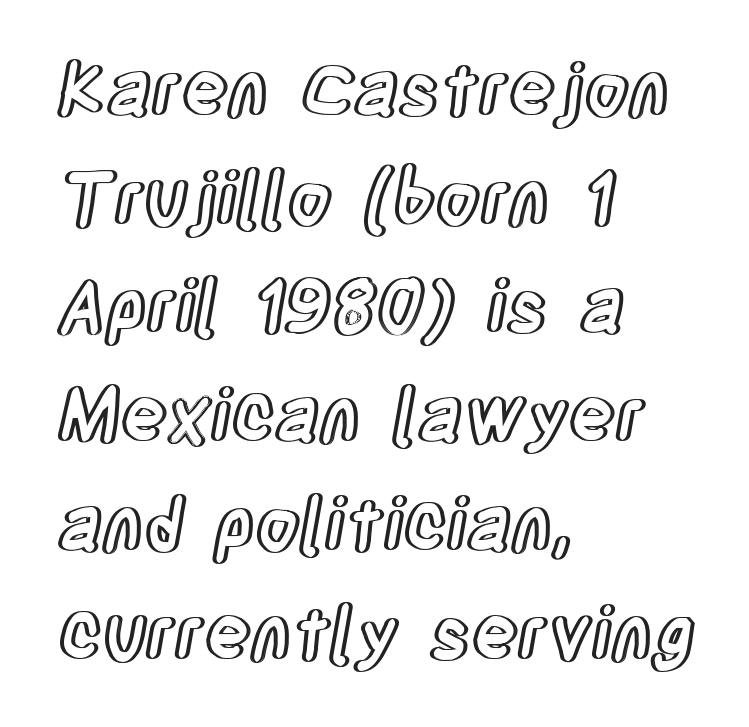
The block of text has a typical density, with ordinary space between rows. The rag falls on the right side of this text block. Default kerning and tracking; the words read as compact shapes. Think of a printed novel: that variable character pitch is what you see here. The specimen omits any rule beneath the text block's lines.
